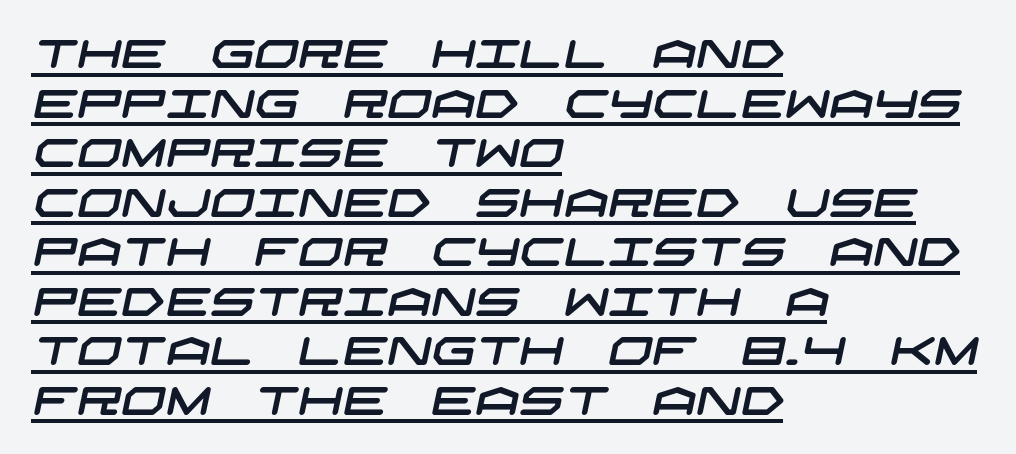
{"serif": "no", "width": "wide", "stroke_contrast": "low", "x_height": "large", "underline": "yes", "align": "left", "line_spacing": "normal", "line_spacing_ratio": 1.27, "letter_spacing": "normal", "letter_spacing_em": 0.0, "glyph_px": 39}
